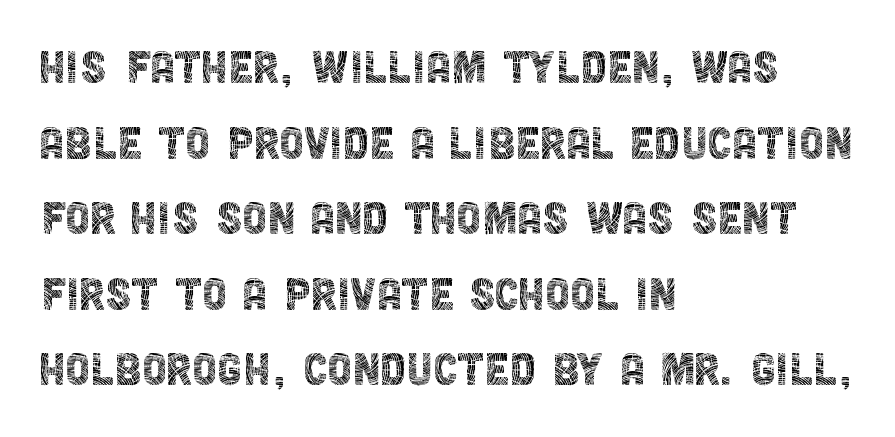
The image shows 56 px thin, condensed sans-serif type, upright; set left-aligned, normal line spacing (1.35x), normal letter spacing, not underlined; a large x-height.
